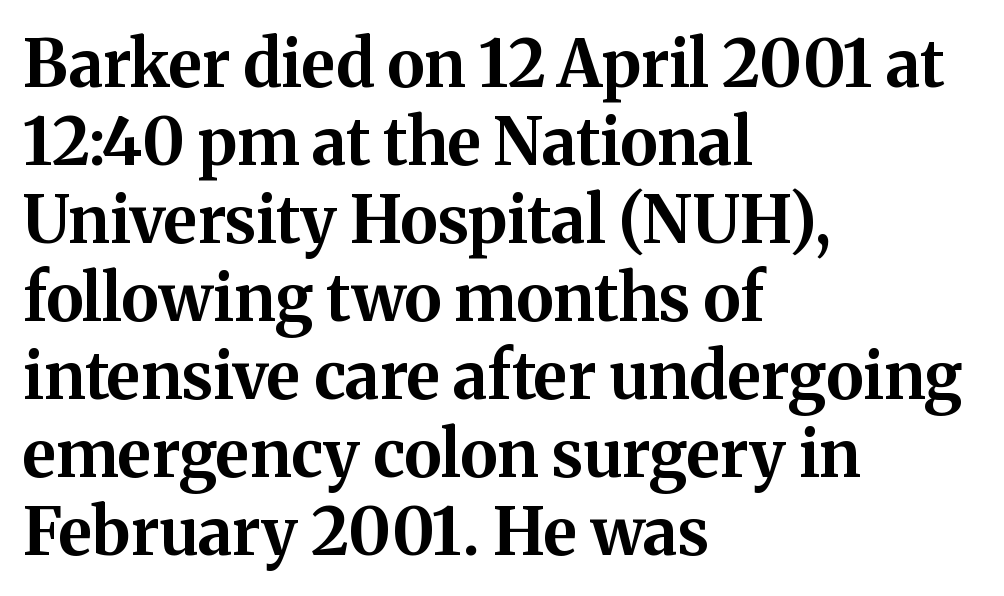
Q: Is the text bold? A: Yes.
Q: Is the text italic (slanted)? A: No, it is upright.
Q: Is the typeface a serif or a sans-serif typeface? A: Serif.
Q: Is the text underlined? A: No.
Q: How is the paragraph aligned? A: Left-aligned.
Q: Is the spacing between letters normal or unusually wide? A: Normal.
Q: Width (condensed, normal, or wide)? A: Normal.
Q: Stroke contrast? A: Medium.
Q: x-height? A: Medium.
Q: Monospaced? A: No.
